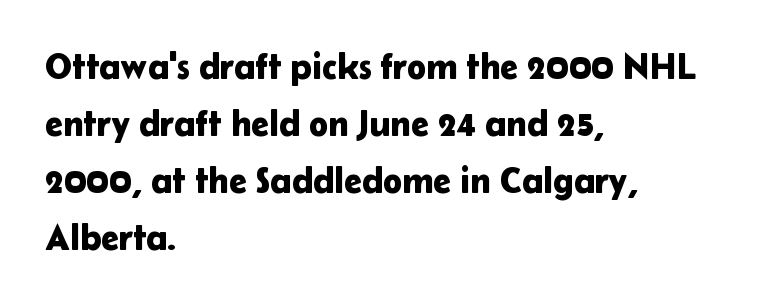
This sample keeps an unexceptional amount of space between lines. In terms of posture, this sample is upright. Tracking here is standard; glyphs follow each other at the usual distance. Short and long lines alike share a common starting point at left. These lines are composed in type without serifs. Character widths vary here, with narrow letters taking less room than wide ones.
